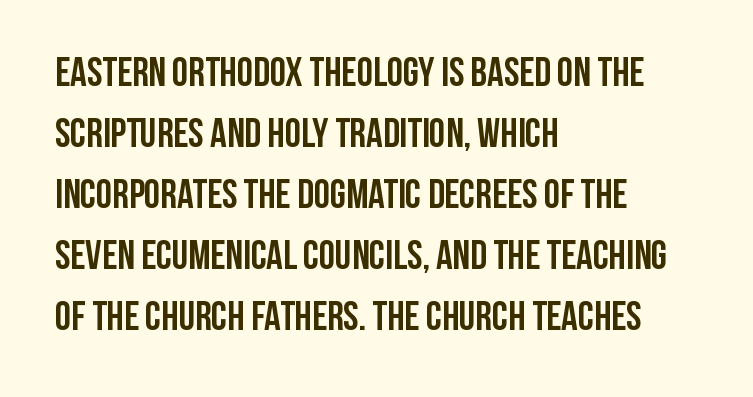
Plain, unruled lines of type. This block has exactly the height ordinary leading produces. Looks like regular typesetting: each glyph gets only the width it needs. Nothing sits at the stroke ends, so this counts as sans-serif. Each word holds together tightly as a unit, with standard inter-letter gaps. One-word summary of the alignment: left.
